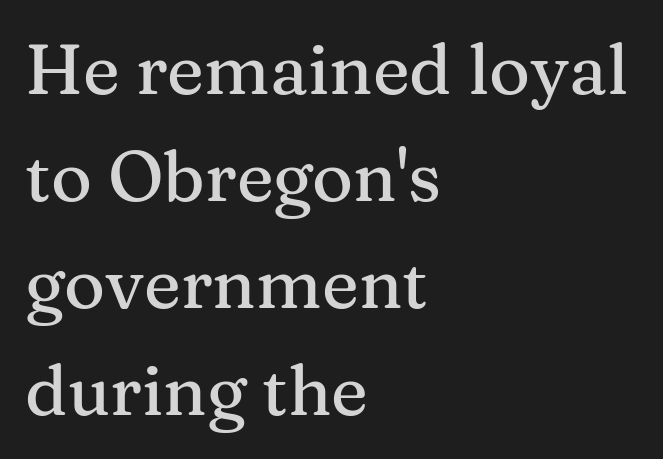
Ascenders rise straight up at ninety degrees. Caption: multi-line text, flush left, ragged right. What stands out about the letter spacing? Nothing — it is the standard amount. Stroke terminals: seriffed. The lines sit at an ordinary, default distance from one another. The string is rendered with underlining switched off.
